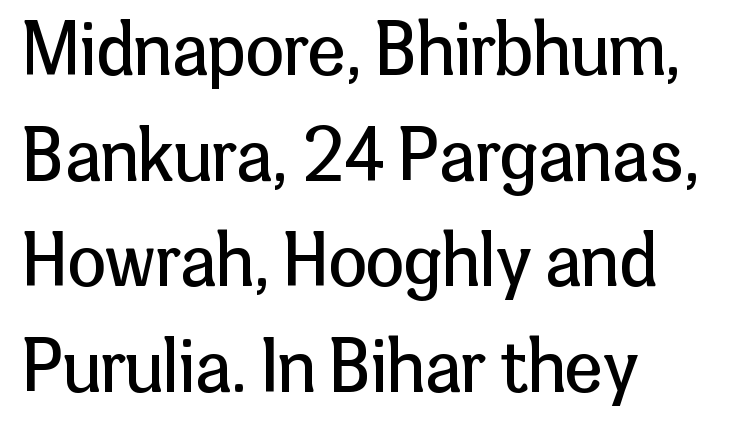
The image shows 69 px regular-weight sans-serif type, upright; set left-aligned, normal line spacing (1.53x), normal letter spacing, not underlined; low stroke contrast and a medium x-height.
